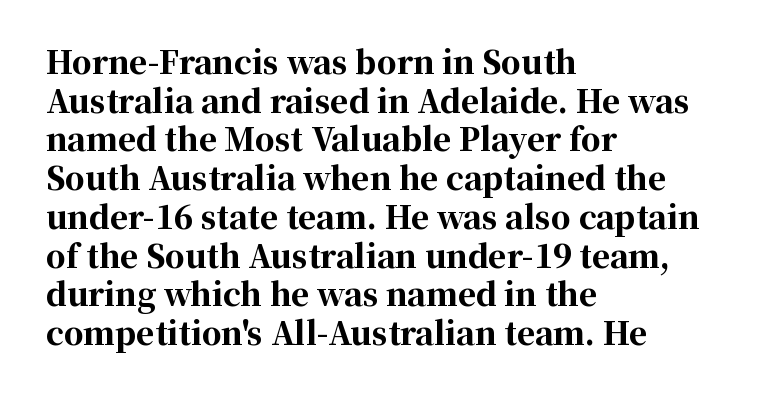
The image shows 31 px bold serif type, upright; set left-aligned, normal line spacing (1.25x), normal letter spacing, not underlined; high stroke contrast and a medium x-height.
